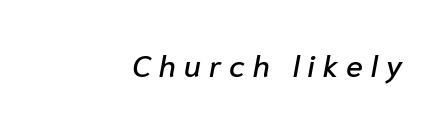
{"italic": "yes", "lean": "right", "slant_degrees": 10, "width": "normal", "stroke_contrast": "low", "x_height": "medium", "monospaced": "no", "underline": "no", "letter_spacing": "wide", "letter_spacing_em": 0.25, "glyph_px": 31}
